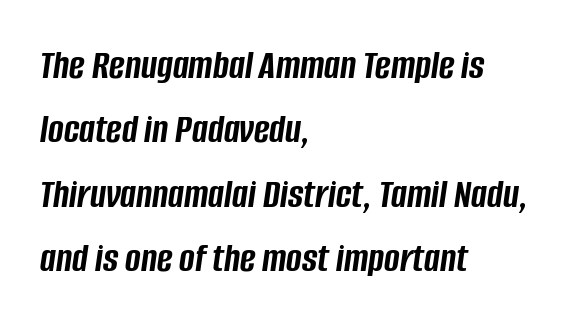
One glance says typical: line gaps are just what's usual. The whole block is typeset with a tilt. The lines are quadded left. Lines of text with bare space underneath.
